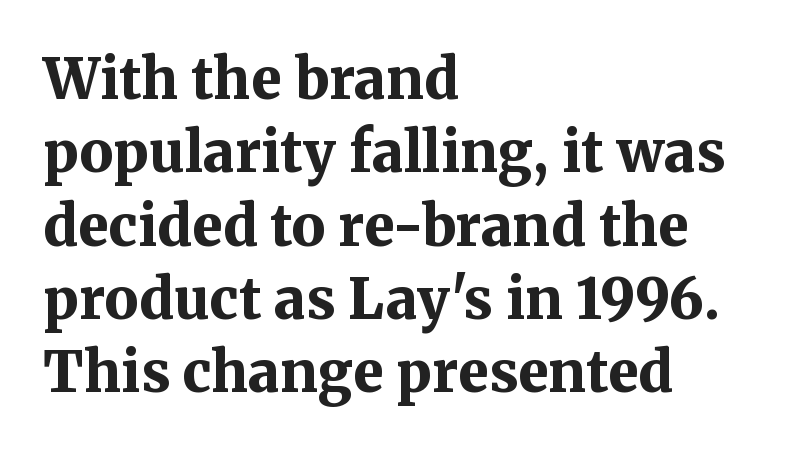
A classic flush-left, rag-right setting is used for this passage. Is this a fixed-width face? No — the glyphs have proportional, varying widths. Notice how descenders clear the ascenders below comfortably — that's standard leading. Glance below the letters and you will spot only blank space. These lines are composed in type with serifs.
